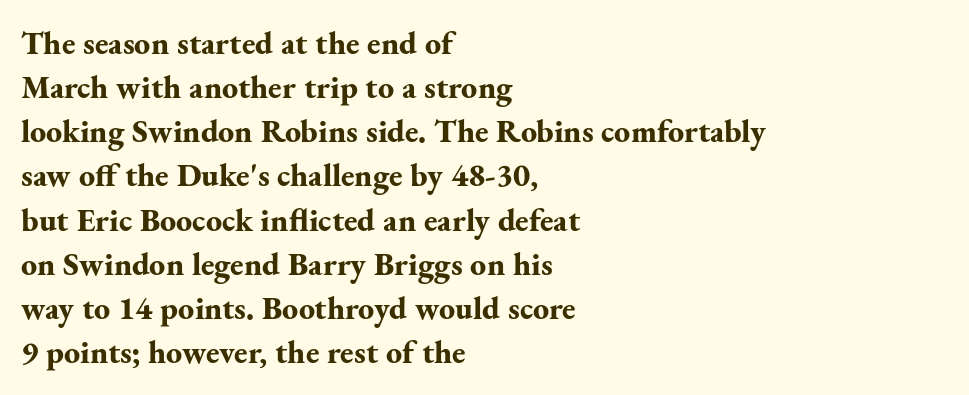
The image shows 32 px bold serif type, upright; set left-aligned, normal line spacing (1.38x), normal letter spacing, not underlined; medium stroke contrast and a small x-height.
